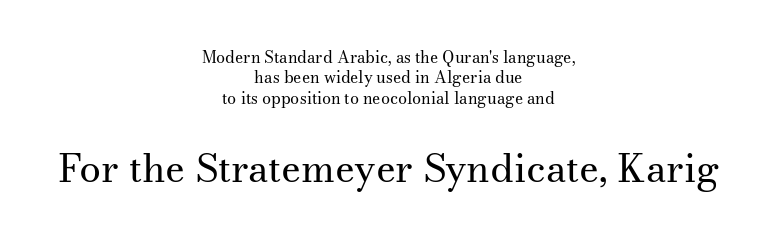
Q: Is the text bold? A: No.
Q: Is the text italic (slanted)? A: No, it is upright.
Q: Is the typeface a serif or a sans-serif typeface? A: Serif.
Q: Is the text underlined? A: No.
Q: How is the paragraph aligned? A: Centered.
Q: Is the spacing between letters normal or unusually wide? A: Normal.
Q: Is the spacing between lines tight, normal or loose? A: Normal.
Q: Which block of text is set in a larger size, the first (top) or the second (bottom)? A: The second (bottom) one.
Q: Width (condensed, normal, or wide)? A: Normal.
Q: Stroke contrast? A: Medium.
Q: x-height? A: Small.
Q: Monospaced? A: No.
